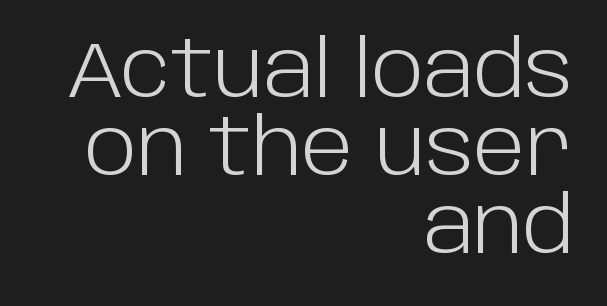
{"serif": "no", "italic": "no", "bold": "no", "weight": "light", "width": "normal", "stroke_contrast": "low", "x_height": "large", "monospaced": "no", "underline": "no", "align": "right", "line_spacing": "tight", "line_spacing_ratio": 1.0, "letter_spacing": "normal", "letter_spacing_em": 0.0, "glyph_px": 78}
